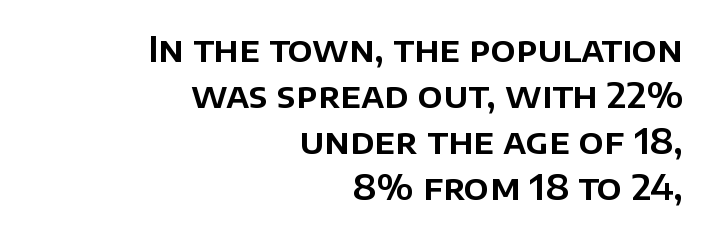
The image shows 35 px sans-serif type, upright; set right-aligned, normal line spacing (1.31x), normal letter spacing, not underlined; low stroke contrast and a large x-height.
